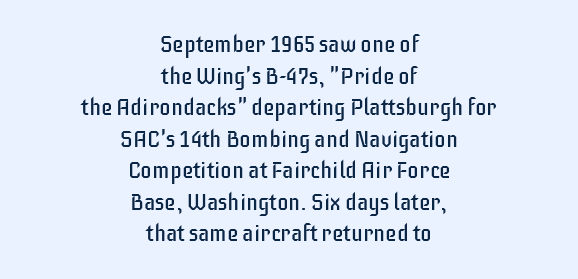
The image shows 23 px text type, upright; set centered, normal line spacing (1.37x), normal letter spacing, not underlined.
